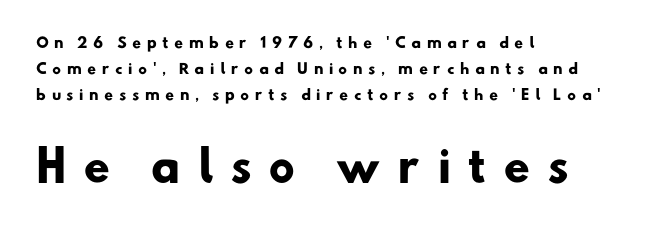
The image shows 42 px heavy sans-serif type; set left-aligned, line spacing 1.87x, unusually wide letter spacing (+0.39 em), not underlined; the second (bottom) block is 3.0x larger; low stroke contrast and a small x-height.
